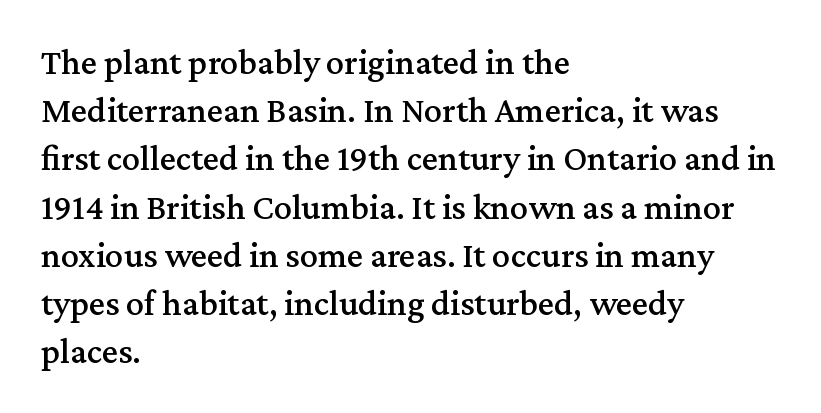
{"serif": "yes", "italic": "no", "width": "normal", "stroke_contrast": "medium", "x_height": "medium", "monospaced": "no", "underline": "no", "align": "left", "line_spacing": "normal", "line_spacing_ratio": 1.34, "letter_spacing": "normal", "letter_spacing_em": 0.0, "glyph_px": 36}
